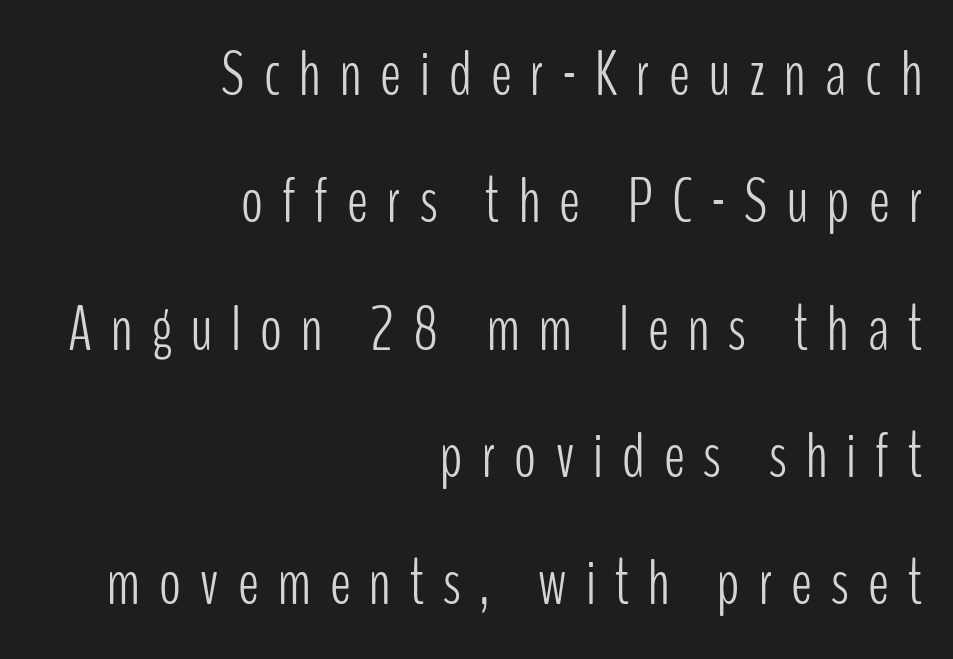
The image shows 64 px light, condensed sans-serif type, upright; set right-aligned, loose line spacing (1.99x), unusually wide letter spacing (+0.3 em), not underlined; low stroke contrast and a medium x-height.
